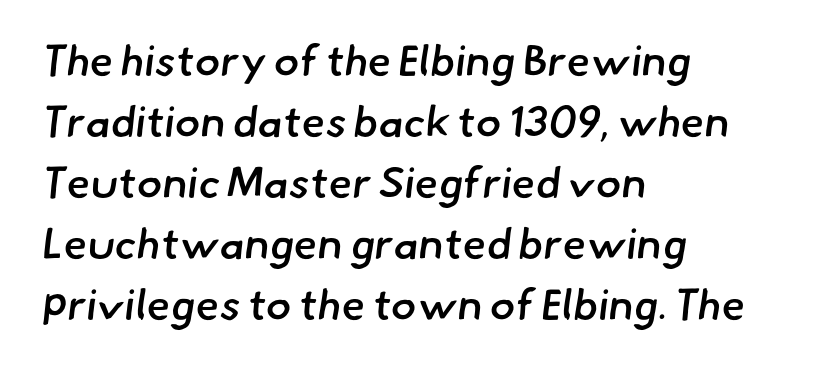
{"serif": "no", "bold": "semi", "weight": "semibold", "width": "normal", "stroke_contrast": "low", "x_height": "small", "monospaced": "no", "underline": "no", "align": "left", "line_spacing": "normal", "line_spacing_ratio": 1.42, "letter_spacing": "normal", "letter_spacing_em": 0.0, "glyph_px": 43}
